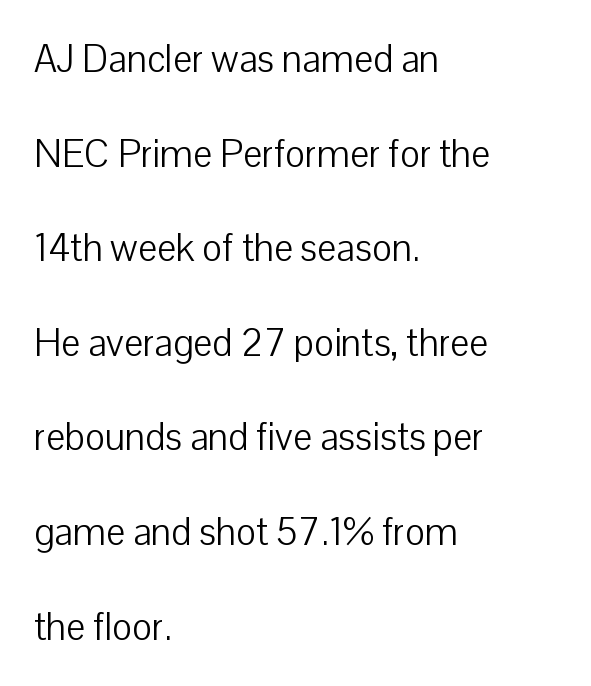
Vertically, the passage feels expansive, rows floating well apart. Posture: vertical. Casual observation: everything's shoved over to the left. Proportional: the letters do not fall into vertical columns. These lines are composed in type without serifs. The face looks like a standard text weight, possibly lighter.
